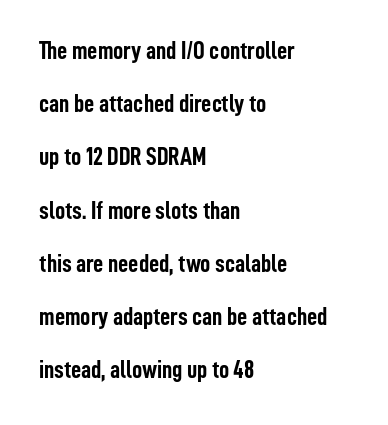
{"italic": "no", "bold": "yes", "underline": "no", "align": "left", "line_spacing": "loose", "line_spacing_ratio": 2.13, "letter_spacing": "normal", "letter_spacing_em": 0.0, "glyph_px": 25}
